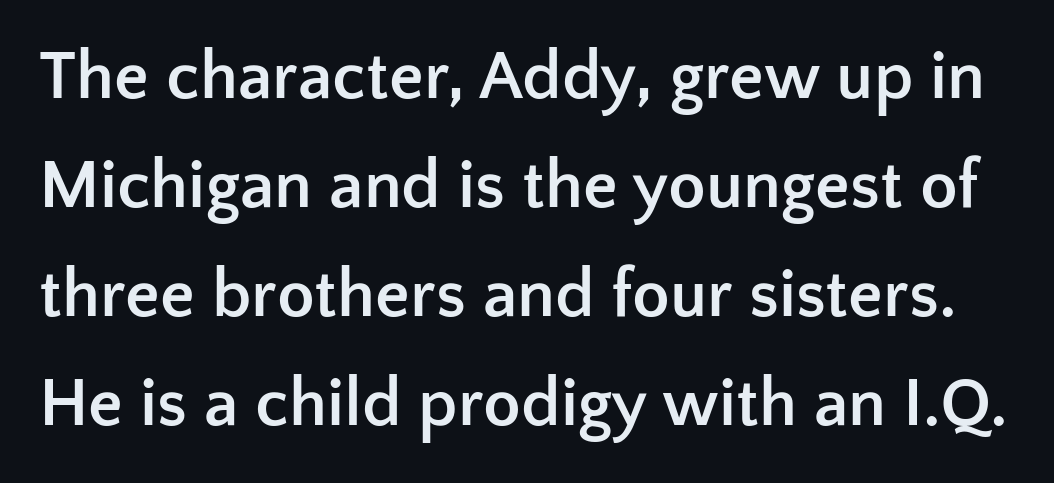
The image shows 69 px semibold sans-serif type, upright; set normal line spacing (1.58x), normal letter spacing, not underlined; low stroke contrast and a medium x-height.
